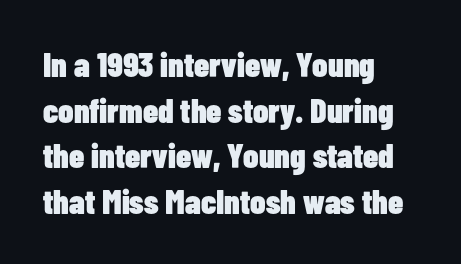
Q: Is the text bold? A: Yes.
Q: Is the text italic (slanted)? A: No, it is upright.
Q: Is the typeface a serif or a sans-serif typeface? A: Sans-serif.
Q: Is the text underlined? A: No.
Q: How is the paragraph aligned? A: Left-aligned.
Q: Is the spacing between letters normal or unusually wide? A: Normal.
Q: Is the spacing between lines tight, normal or loose? A: Normal.
Q: Width (condensed, normal, or wide)? A: Condensed.
Q: Stroke contrast? A: Low.
Q: x-height? A: Medium.
Q: Monospaced? A: No.
